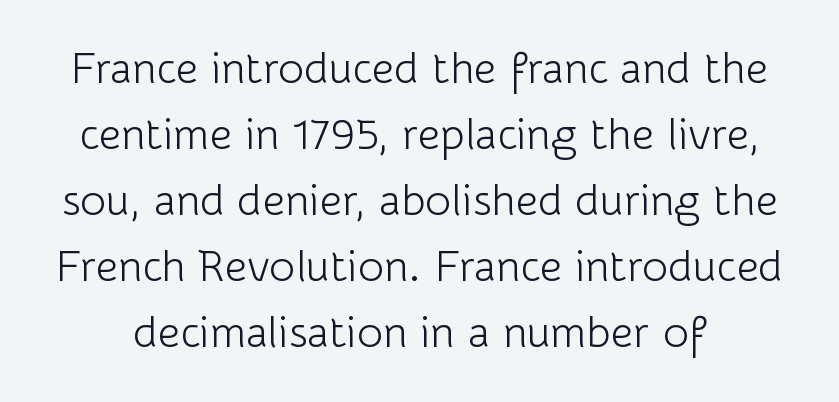
Bare-footed words on every line. Stems here are at most as thick as an everyday book face. Regular leading. Tracking value appears to be zero — textbook default spacing. Regarding serifs, this sample does without them. Every character sits straight up, as roman type does.
